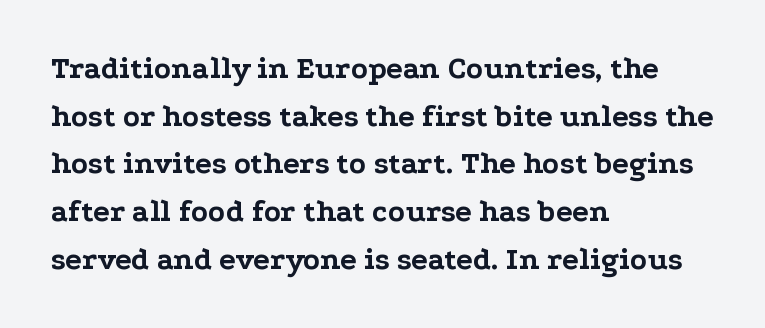
{"serif": "yes", "italic": "no", "bold": "yes", "weight": "bold", "width": "wide", "stroke_contrast": "low", "x_height": "medium", "monospaced": "no", "underline": "no", "align": "left", "line_spacing": "normal", "line_spacing_ratio": 1.54, "letter_spacing": "normal", "letter_spacing_em": 0.0, "glyph_px": 31}
